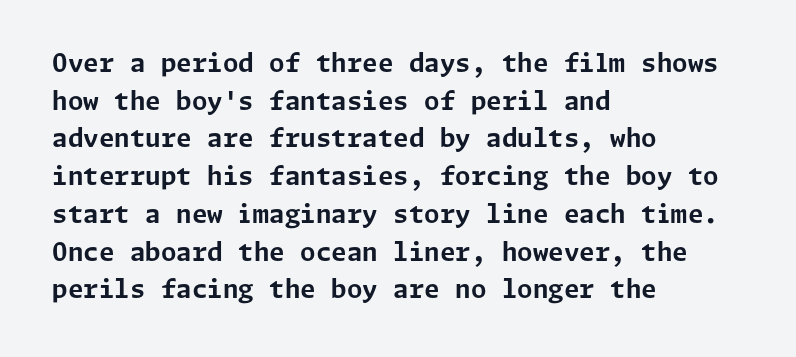
Students, note that the glyphs here touch the page at normal intervals. The vertical gap from one line to the next is medium. The lettering stays uniformly vertical, giving the passage a roman look. The lines are quadded left. Heft: maximum for text — a bold. Type without underlining.
